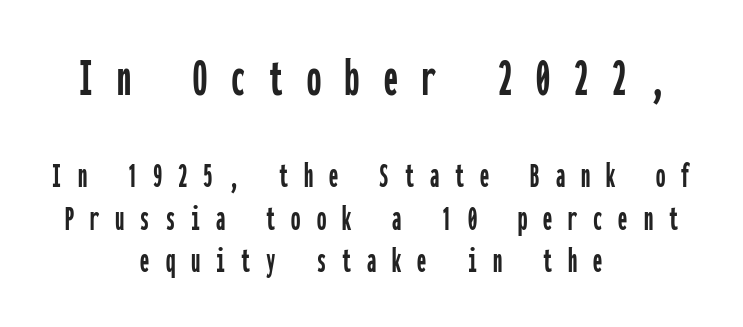
The image shows 56 px condensed sans-serif type, upright, monospaced; set centered, tight line spacing (1.15x), unusually wide letter spacing (+0.43 em), not underlined; the first (top) block is 1.51x larger; low stroke contrast and a medium x-height.
